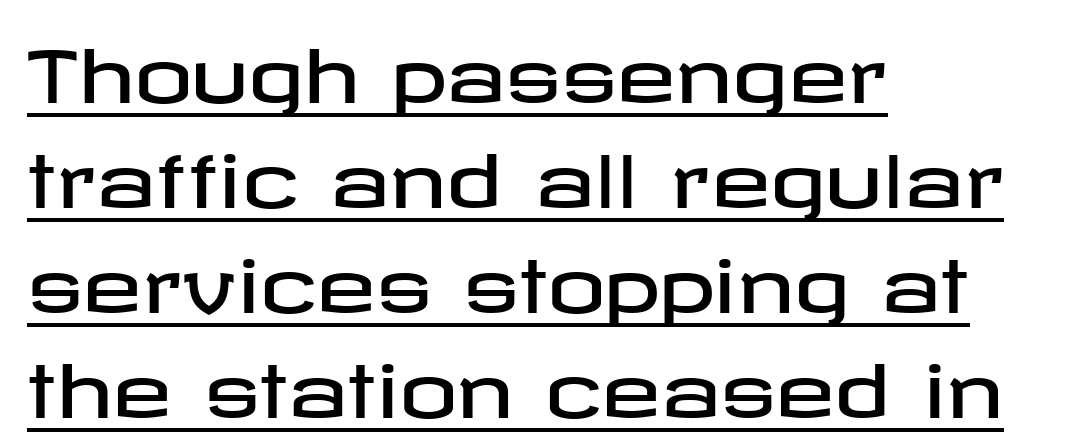
Q: Is the text italic (slanted)? A: No, it is upright.
Q: Is the typeface a serif or a sans-serif typeface? A: Sans-serif.
Q: Is the text underlined? A: Yes.
Q: How is the paragraph aligned? A: Left-aligned.
Q: Is the spacing between letters normal or unusually wide? A: Normal.
Q: Is the spacing between lines tight, normal or loose? A: Normal.
Q: Width (condensed, normal, or wide)? A: Wide.
Q: Stroke contrast? A: Low.
Q: x-height? A: Medium.
